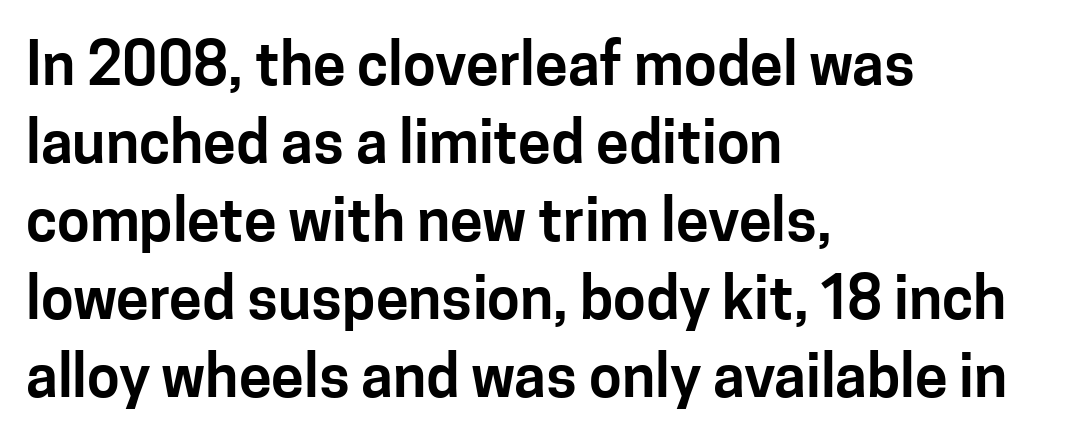
The image shows 59 px sans-serif type, upright; set left-aligned, normal line spacing (1.32x), normal letter spacing, not underlined; low stroke contrast and a medium x-height.
